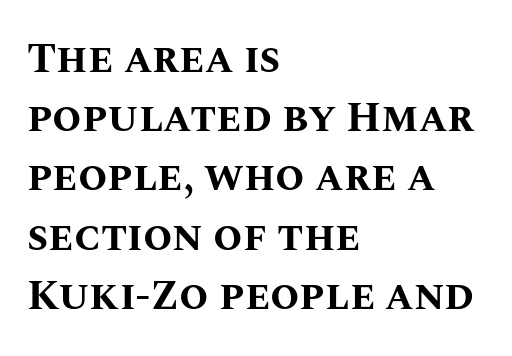
Tracking here is standard; glyphs follow each other at the usual distance. Posture: upright roman. The rendering uses a bold face; every stroke is thick and dark. Beneath every word, the page is bare.
